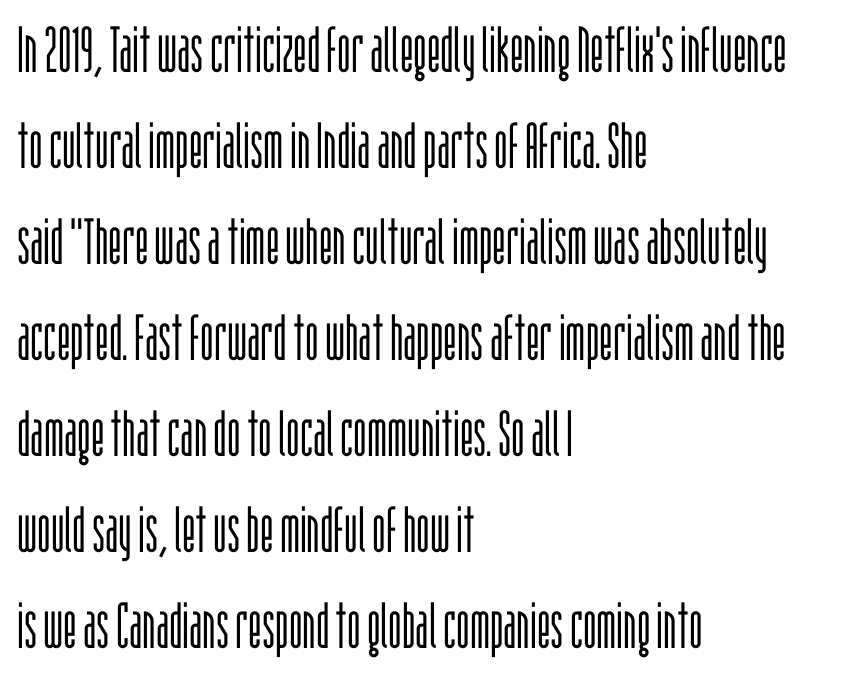
{"serif": "no", "italic": "no", "bold": "no", "weight": "light", "width": "condensed", "stroke_contrast": "low", "x_height": "large", "monospaced": "no", "underline": "no", "align": "left", "line_spacing": "normal", "line_spacing_ratio": 1.5, "letter_spacing": "normal", "letter_spacing_em": 0.0, "glyph_px": 64}
